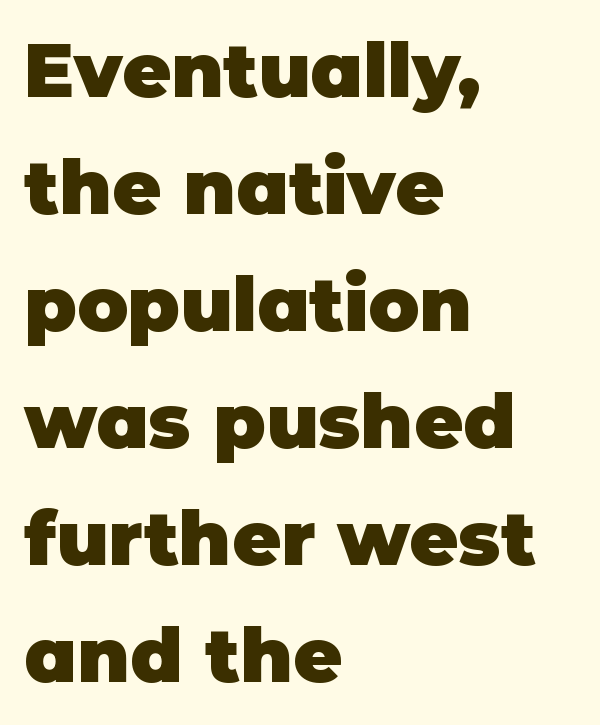
The image shows 75 px heavy sans-serif type, upright; set left-aligned, normal line spacing (1.56x), normal letter spacing, not underlined; low stroke contrast and a large x-height.
